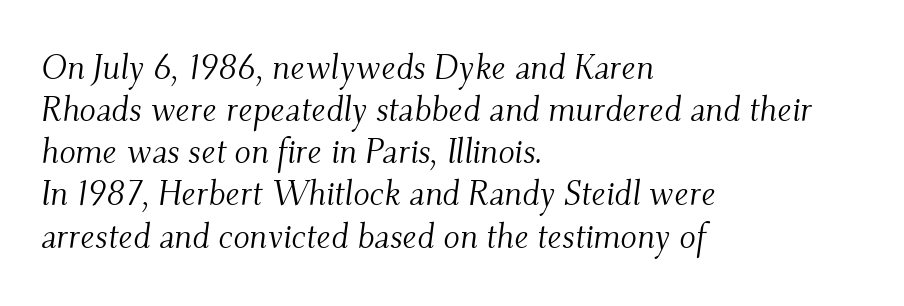
{"serif": "yes", "italic": "yes", "lean": "right", "slant_degrees": 9, "bold": "no", "weight": "light", "width": "normal", "stroke_contrast": "medium", "x_height": "small", "monospaced": "no", "underline": "no", "align": "left", "line_spacing_ratio": 1.24, "letter_spacing": "normal", "letter_spacing_em": 0.0, "glyph_px": 34}
